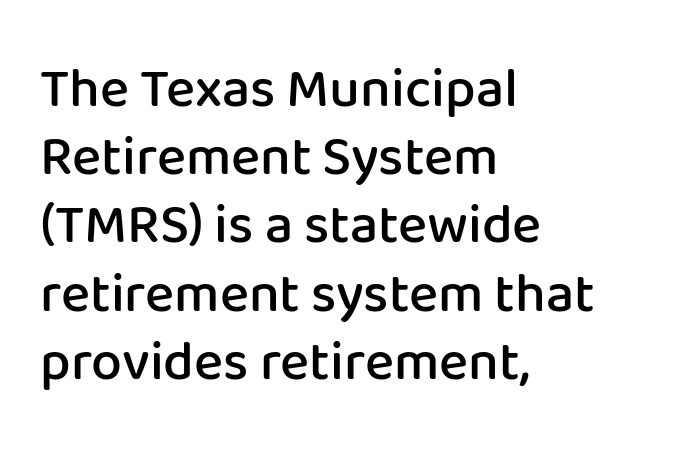
Quick note: not italic, upright. The designer went with a sans here, leaving each stem footless. Every letter is mildly thick-stroked: semibold rather than bold. You could call the tracking neutral — neither tight nor loose. The gap between lines stays unmarked.
